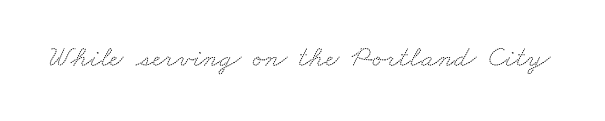
No word sits above an underline. Tracking value appears to be zero — textbook default spacing. This rendering employs a face with finishing strokes, i.e., a serif. Do the characters align in a grid? No, the font is proportional.
